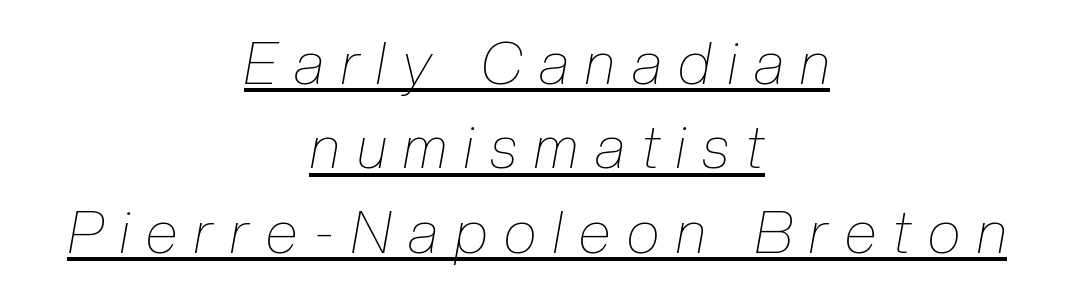
{"italic": "yes", "lean": "right", "slant_degrees": 10, "bold": "no", "weight": "thin", "width": "condensed", "stroke_contrast": "low", "x_height": "medium", "monospaced": "no", "underline": "yes", "align": "center", "line_spacing": "normal", "line_spacing_ratio": 1.43, "letter_spacing": "wide", "letter_spacing_em": 0.29, "glyph_px": 59}
